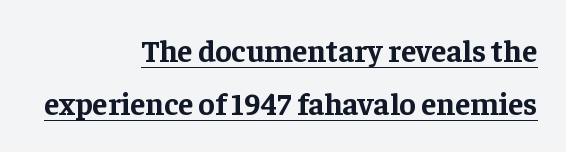
Q: Is the text bold? A: Yes.
Q: Is the text italic (slanted)? A: No, it is upright.
Q: Is the typeface a serif or a sans-serif typeface? A: Serif.
Q: Is the text underlined? A: Yes.
Q: How is the paragraph aligned? A: Right-aligned.
Q: Is the spacing between letters normal or unusually wide? A: Normal.
Q: Width (condensed, normal, or wide)? A: Normal.
Q: Stroke contrast? A: Low.
Q: x-height? A: Medium.
Q: Monospaced? A: No.
